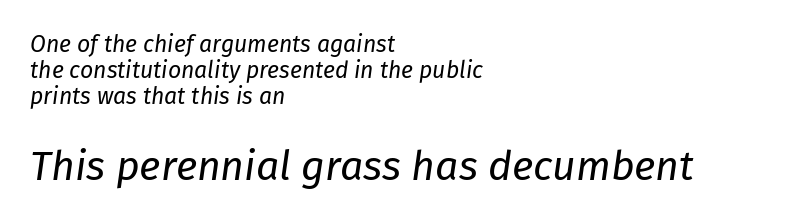
Q: Is the text bold? A: No.
Q: Is the text italic (slanted)? A: Yes, it leans right by about 8 degrees.
Q: Is the text underlined? A: No.
Q: How is the paragraph aligned? A: Left-aligned.
Q: Is the spacing between letters normal or unusually wide? A: Normal.
Q: Is the spacing between lines tight, normal or loose? A: Tight.
Q: Which block of text is set in a larger size, the first (top) or the second (bottom)? A: The second (bottom) one.
Q: Width (condensed, normal, or wide)? A: Normal.
Q: Stroke contrast? A: Low.
Q: x-height? A: Medium.
Q: Monospaced? A: No.
